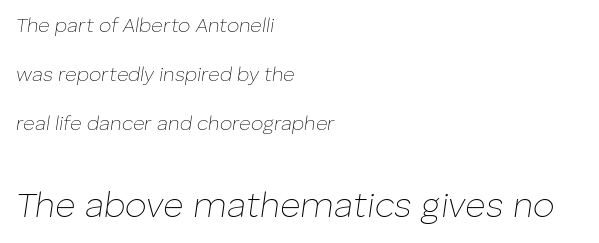
{"italic": "yes", "lean": "right", "slant_degrees": 8, "bold": "no", "weight": "thin", "width": "normal", "stroke_contrast": "low", "x_height": "medium", "monospaced": "no", "underline": "no", "align": "left", "line_spacing": "loose", "line_spacing_ratio": 2.44, "letter_spacing": "normal", "letter_spacing_em": 0.0, "larger_block": "second", "size_ratio": 1.75, "glyph_px": 35}
